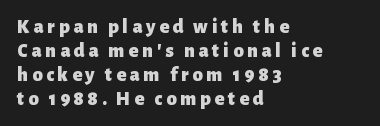
The paragraph shown leans on its left margin. Set as a true bold cut, around the 700 mark. Style check: upright. Check the space under the baseline: it is left empty.
